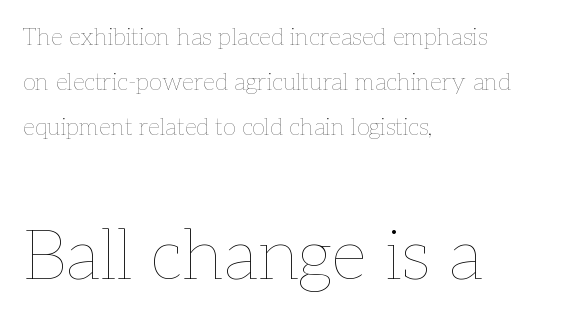
The image shows 71 px thin type, upright; set left-aligned, line spacing 1.87x, normal letter spacing, not underlined; the second (bottom) block is 2.96x larger; low stroke contrast and a medium x-height.
